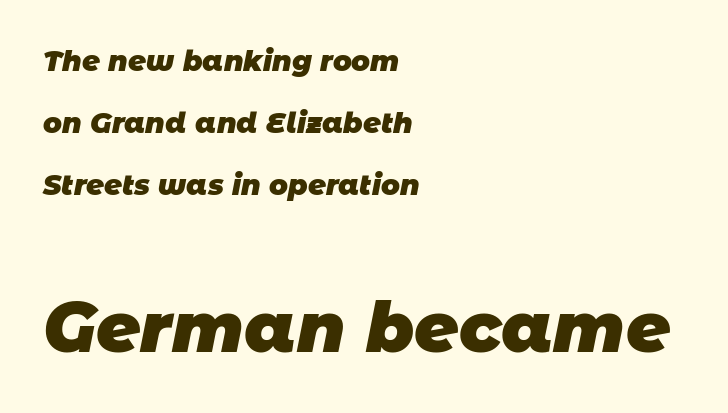
{"serif": "no", "bold": "yes", "weight": "heavy", "width": "normal", "stroke_contrast": "low", "x_height": "large", "monospaced": "no", "underline": "no", "align": "left", "line_spacing": "loose", "line_spacing_ratio": 2.22, "letter_spacing": "normal", "letter_spacing_em": 0.0, "larger_block": "second", "size_ratio": 2.46, "glyph_px": 69}
